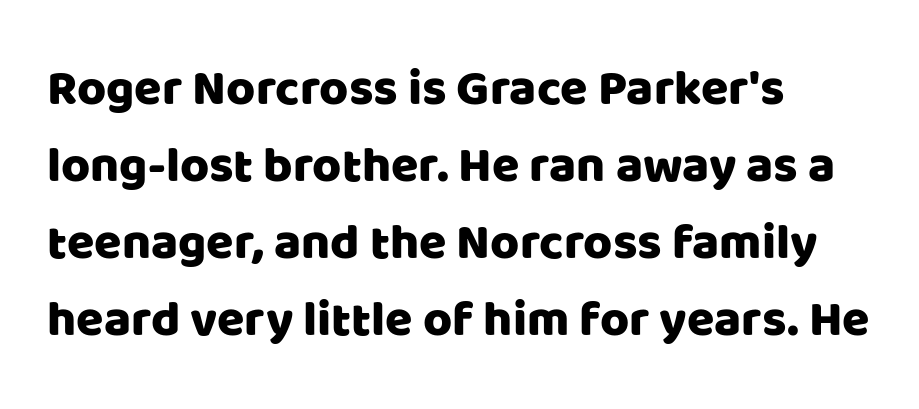
Q: Is the text italic (slanted)? A: No, it is upright.
Q: Is the typeface a serif or a sans-serif typeface? A: Sans-serif.
Q: Is the text underlined? A: No.
Q: How is the paragraph aligned? A: Left-aligned.
Q: Is the spacing between letters normal or unusually wide? A: Normal.
Q: Is the spacing between lines tight, normal or loose? A: Normal.
Q: Width (condensed, normal, or wide)? A: Normal.
Q: Stroke contrast? A: Low.
Q: x-height? A: Large.
Q: Monospaced? A: No.
